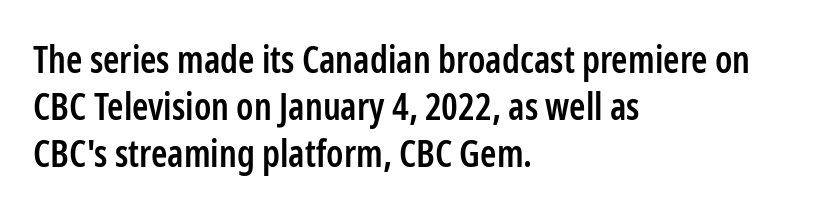
The zone under the glyphs is completely vacant. Unlike a traditional serif, this face leaves its strokes unadorned. The lines in this sample share a left origin and differ only in where they stop. As a designer I'd log this as weight 600, semibold. This sample keeps an unexceptional amount of space between lines. Compared with typical body copy, the letter spacing here is the same.
